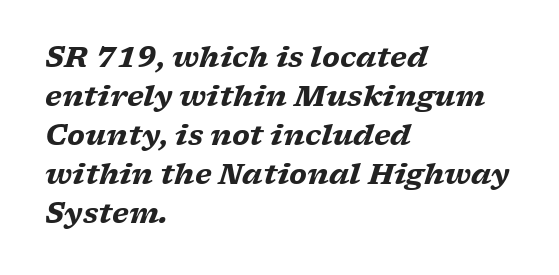
The image shows 28 px heavy, wide serif type, italic (leaning right); set left-aligned, normal line spacing (1.39x), normal letter spacing, not underlined; low stroke contrast and a medium x-height.
